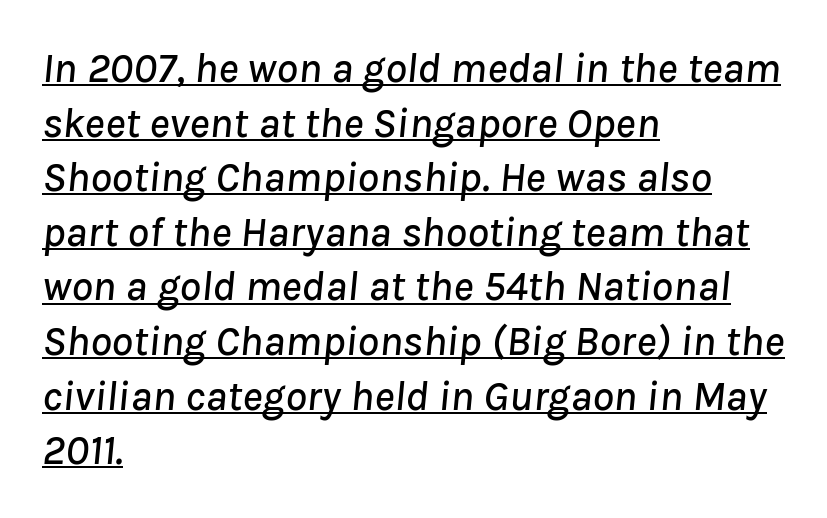
Normally led — the rows are evenly, conventionally spaced. Glyph-to-glyph distance matches everyday printed text. Reading down the block, your eye returns to a fixed left position each line. Character widths vary here, with narrow letters taking less room than wide ones.
